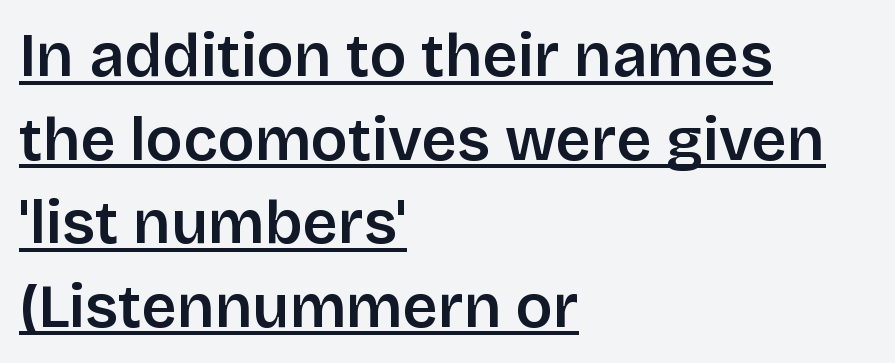
Q: Is the text bold? A: Semi-bold.
Q: Is the text italic (slanted)? A: No, it is upright.
Q: Is the typeface a serif or a sans-serif typeface? A: Sans-serif.
Q: Is the text underlined? A: Yes.
Q: How is the paragraph aligned? A: Left-aligned.
Q: Is the spacing between letters normal or unusually wide? A: Normal.
Q: Is the spacing between lines tight, normal or loose? A: Normal.
Q: Width (condensed, normal, or wide)? A: Normal.
Q: Stroke contrast? A: Low.
Q: x-height? A: Large.
Q: Monospaced? A: No.
